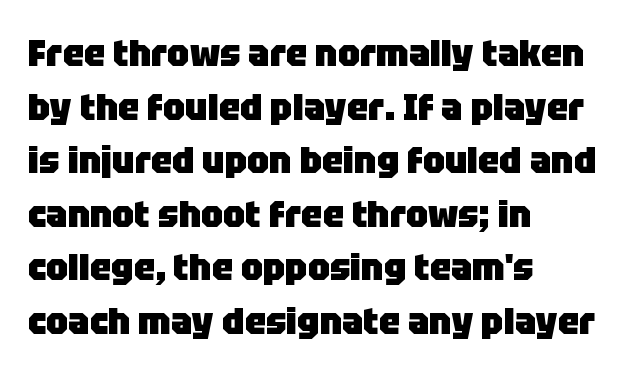
Q: Is the text bold? A: Yes.
Q: Is the text italic (slanted)? A: No, it is upright.
Q: Is the typeface a serif or a sans-serif typeface? A: Sans-serif.
Q: Is the text underlined? A: No.
Q: How is the paragraph aligned? A: Left-aligned.
Q: Is the spacing between letters normal or unusually wide? A: Normal.
Q: Is the spacing between lines tight, normal or loose? A: Normal.
Q: Width (condensed, normal, or wide)? A: Normal.
Q: Stroke contrast? A: Low.
Q: x-height? A: Large.
Q: Monospaced? A: No.
